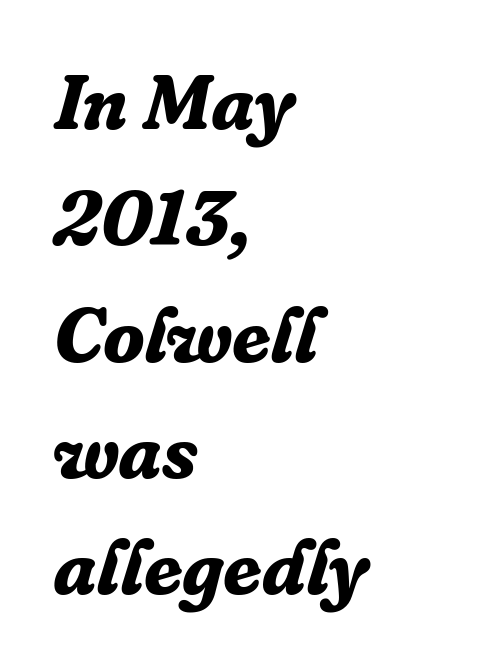
Q: Is the text bold? A: Yes.
Q: Is the text italic (slanted)? A: Yes, it leans right by about 16 degrees.
Q: Is the typeface a serif or a sans-serif typeface? A: Serif.
Q: Is the text underlined? A: No.
Q: How is the paragraph aligned? A: Left-aligned.
Q: Is the spacing between letters normal or unusually wide? A: Normal.
Q: Is the spacing between lines tight, normal or loose? A: Normal.
Q: Width (condensed, normal, or wide)? A: Normal.
Q: Stroke contrast? A: Low.
Q: x-height? A: Medium.
Q: Monospaced? A: No.
